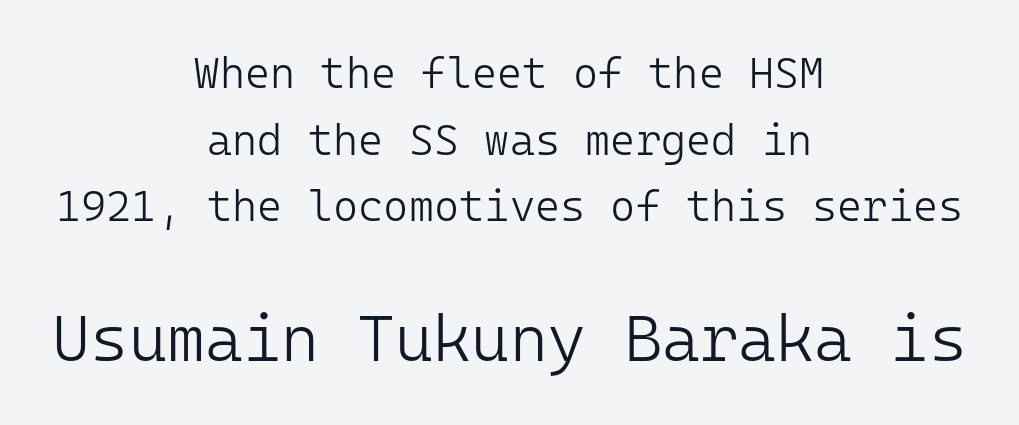
Size hierarchy here favors the trailing block over the leading one. A sans-serif font was chosen for this passage. In terms of leading, this rendering sits right in the middle. The glyphs are unaccompanied by any horizontal stroke below them. Horizontal alignment here is central, giving a formal, balanced look.
